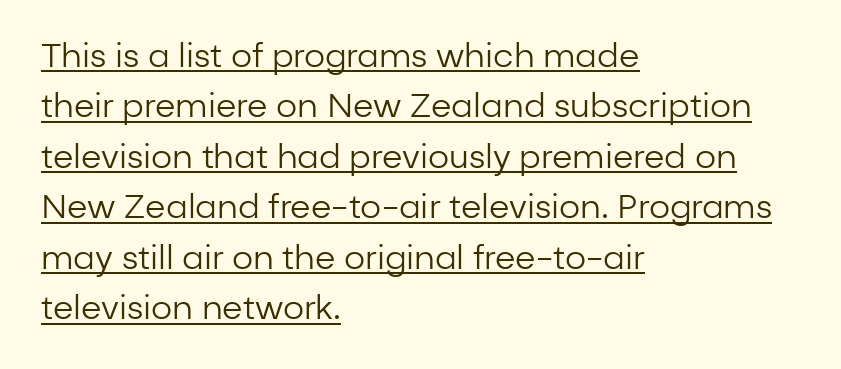
The gaps between neighbouring characters are ordinary and unremarkable. Whoever set this chose a conventional vertical rhythm. This is underlined copy, the kind a proofreader might mark for attention. The weight tops out at a normal text grade. No italicization has been applied; the sample stays upright.
